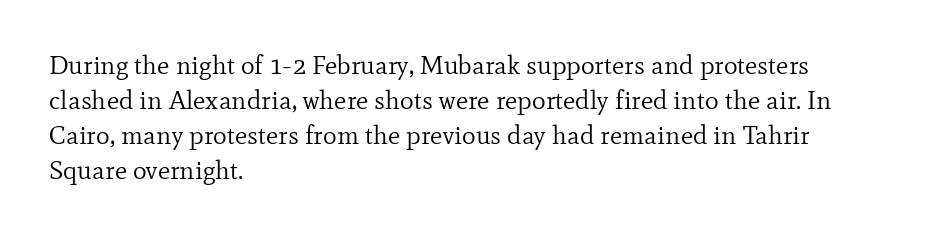
{"italic": "no", "bold": "no", "underline": "no", "align": "left", "line_spacing": "normal", "line_spacing_ratio": 1.35, "letter_spacing": "normal", "letter_spacing_em": 0.0, "glyph_px": 26}
